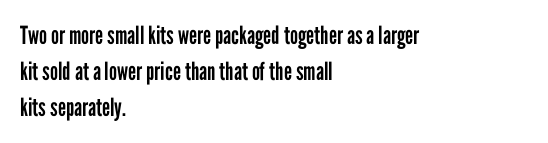
The rendering anchors every line to the left-hand side. Words appear dense and cohesive because spacing is normal. Does the leading feel generous? No, just average. A quiet, ordinary-to-light weight characterises the typeface.
